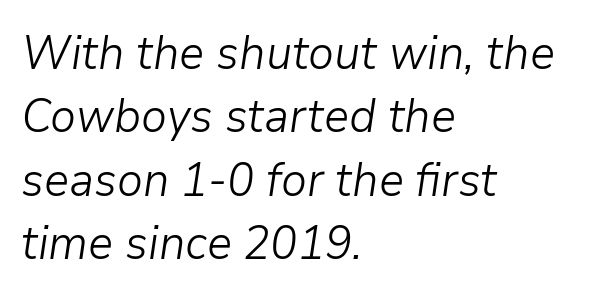
{"italic": "yes", "lean": "right", "slant_degrees": 9, "bold": "no", "weight": "light", "width": "normal", "stroke_contrast": "low", "x_height": "medium", "monospaced": "no", "underline": "no", "align": "left", "line_spacing": "normal", "line_spacing_ratio": 1.35, "letter_spacing": "normal", "letter_spacing_em": 0.0, "glyph_px": 47}
